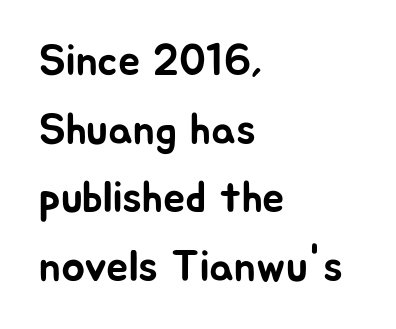
Nope, no serifs anywhere on these letters. The letters sit at their default tracking, neither squeezed nor spread. Rendered with straight, roman letterforms. The foot of each line stays bare and open.
